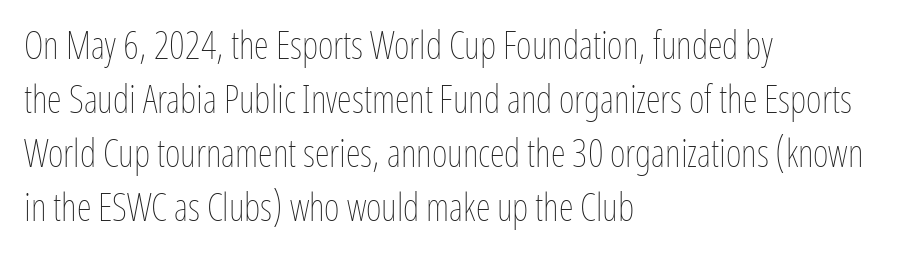
{"italic": "no", "bold": "no", "weight": "thin", "width": "condensed", "stroke_contrast": "low", "x_height": "medium", "monospaced": "no", "underline": "no", "align": "left", "line_spacing": "normal", "line_spacing_ratio": 1.42, "letter_spacing": "normal", "letter_spacing_em": 0.0, "glyph_px": 38}
